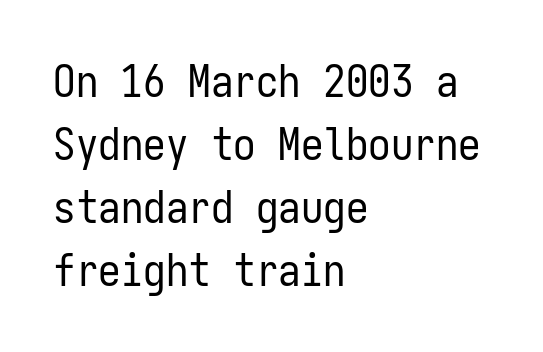
{"serif": "no", "italic": "no", "bold": "no", "weight": "regular", "width": "condensed", "stroke_contrast": "low", "x_height": "medium", "monospaced": "yes", "underline": "no", "align": "left", "line_spacing": "normal", "line_spacing_ratio": 1.4, "letter_spacing": "normal", "letter_spacing_em": 0.0, "glyph_px": 45}
